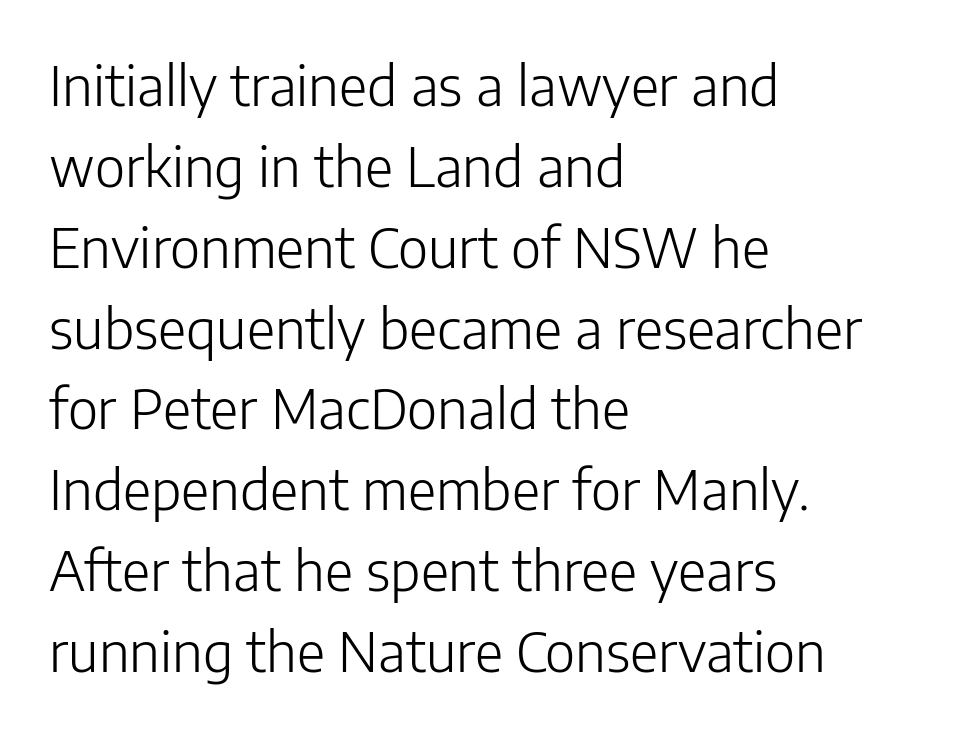
Glyph-to-glyph distance matches everyday printed text. This rendering features lettering with no underline. The passage shown stacks its lines at a standard gap. The typeface has the unassuming heft of standard copy or less. The letters stand upright; this is a roman face.
